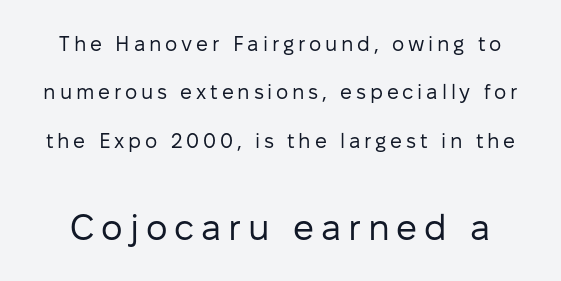
The image shows 37 px regular-weight sans-serif type, upright; set loose line spacing (2.3x), not underlined; the second (bottom) block is 1.76x larger; low stroke contrast and a medium x-height.
